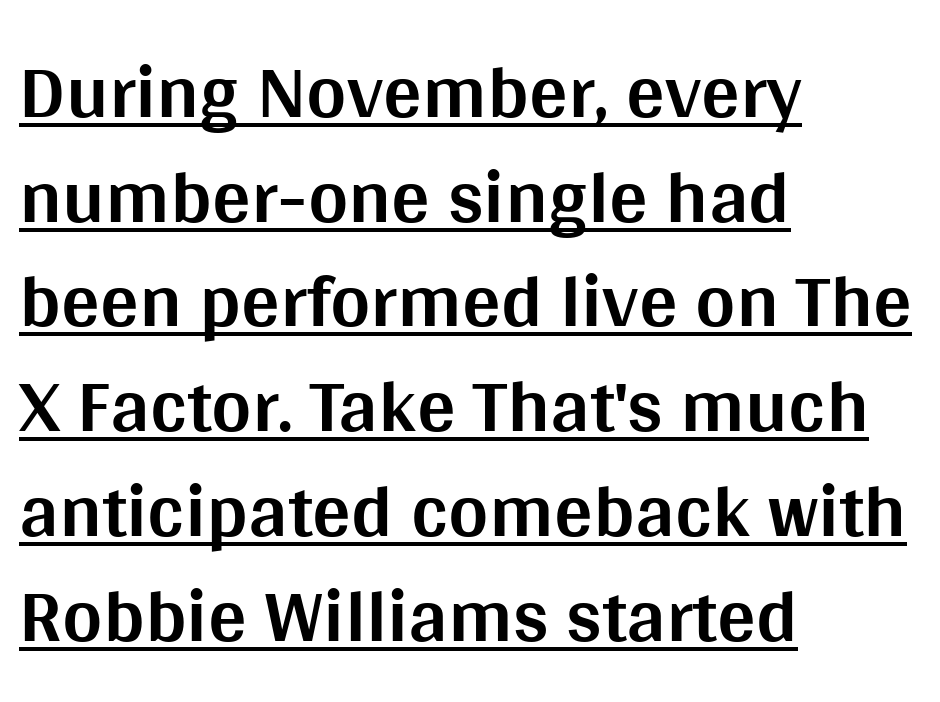
Q: Is the text bold? A: Yes.
Q: Is the text italic (slanted)? A: No, it is upright.
Q: Is the typeface a serif or a sans-serif typeface? A: Sans-serif.
Q: Is the text underlined? A: Yes.
Q: How is the paragraph aligned? A: Left-aligned.
Q: Is the spacing between letters normal or unusually wide? A: Normal.
Q: Is the spacing between lines tight, normal or loose? A: Normal.
Q: Width (condensed, normal, or wide)? A: Normal.
Q: Stroke contrast? A: Medium.
Q: x-height? A: Large.
Q: Monospaced? A: No.
